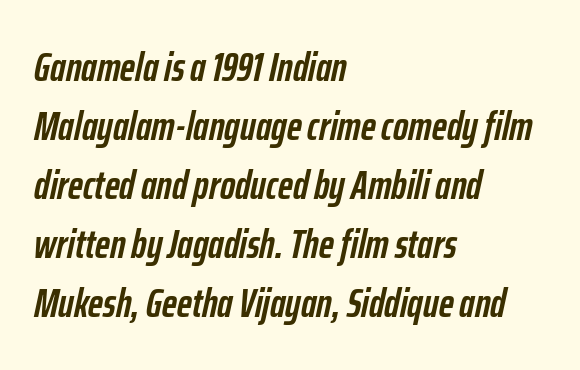
Q: Is the text bold? A: Yes.
Q: Is the text italic (slanted)? A: Yes, it leans right by about 12 degrees.
Q: Is the text underlined? A: No.
Q: How is the paragraph aligned? A: Left-aligned.
Q: Is the spacing between letters normal or unusually wide? A: Normal.
Q: Is the spacing between lines tight, normal or loose? A: Normal.
Q: Width (condensed, normal, or wide)? A: Condensed.
Q: Stroke contrast? A: Low.
Q: x-height? A: Medium.
Q: Monospaced? A: No.
